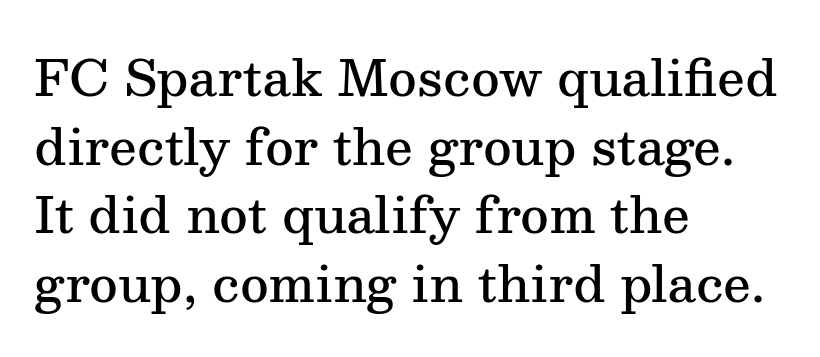
The image shows 49 px semibold serif type, upright; set left-aligned, normal line spacing (1.4x), normal letter spacing, not underlined; medium stroke contrast and a medium x-height.
